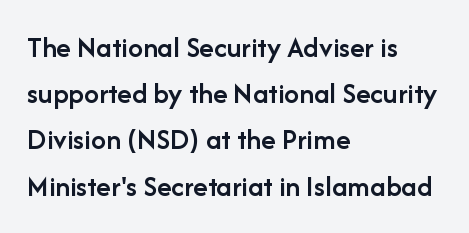
Q: Is the text bold? A: Semi-bold.
Q: Is the text italic (slanted)? A: No, it is upright.
Q: Is the typeface a serif or a sans-serif typeface? A: Sans-serif.
Q: Is the text underlined? A: No.
Q: How is the paragraph aligned? A: Left-aligned.
Q: Is the spacing between letters normal or unusually wide? A: Normal.
Q: Is the spacing between lines tight, normal or loose? A: Normal.
Q: Width (condensed, normal, or wide)? A: Normal.
Q: Stroke contrast? A: Low.
Q: x-height? A: Medium.
Q: Monospaced? A: No.
